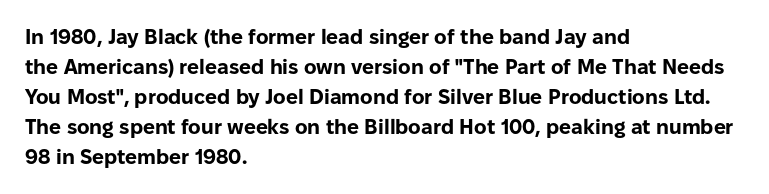
The image shows 21 px bold type, upright; set left-aligned, normal line spacing (1.43x), normal letter spacing, not underlined.
